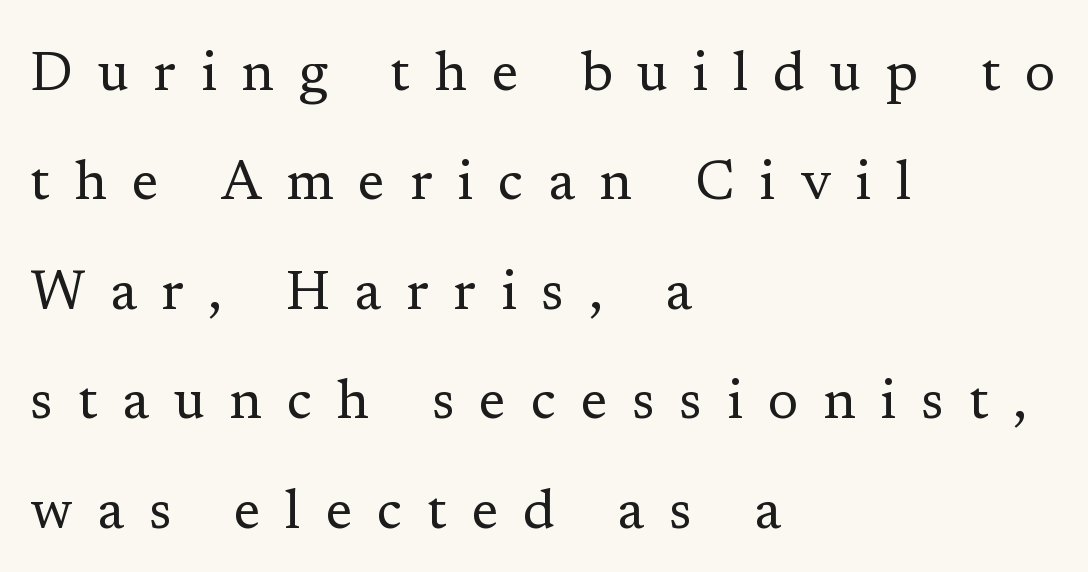
Q: Is the text bold? A: No.
Q: Is the text italic (slanted)? A: No, it is upright.
Q: Is the typeface a serif or a sans-serif typeface? A: Serif.
Q: Is the text underlined? A: No.
Q: How is the paragraph aligned? A: Left-aligned.
Q: Is the spacing between letters normal or unusually wide? A: Unusually wide.
Q: Is the spacing between lines tight, normal or loose? A: Loose.
Q: Width (condensed, normal, or wide)? A: Normal.
Q: Stroke contrast? A: Low.
Q: x-height? A: Medium.
Q: Monospaced? A: No.
